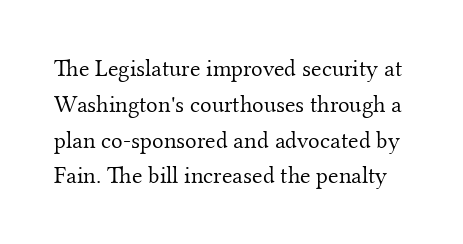
{"italic": "no", "bold": "no", "underline": "no", "line_spacing": "normal", "line_spacing_ratio": 1.49, "letter_spacing": "normal", "letter_spacing_em": 0.0, "glyph_px": 24}
